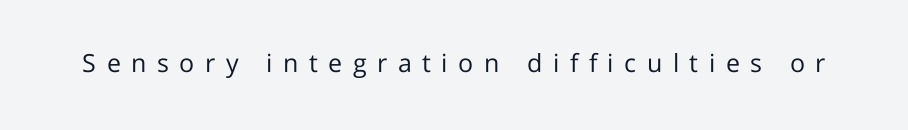
The image shows 25 px text type, upright; set unusually wide letter spacing (+0.42 em), not underlined.
